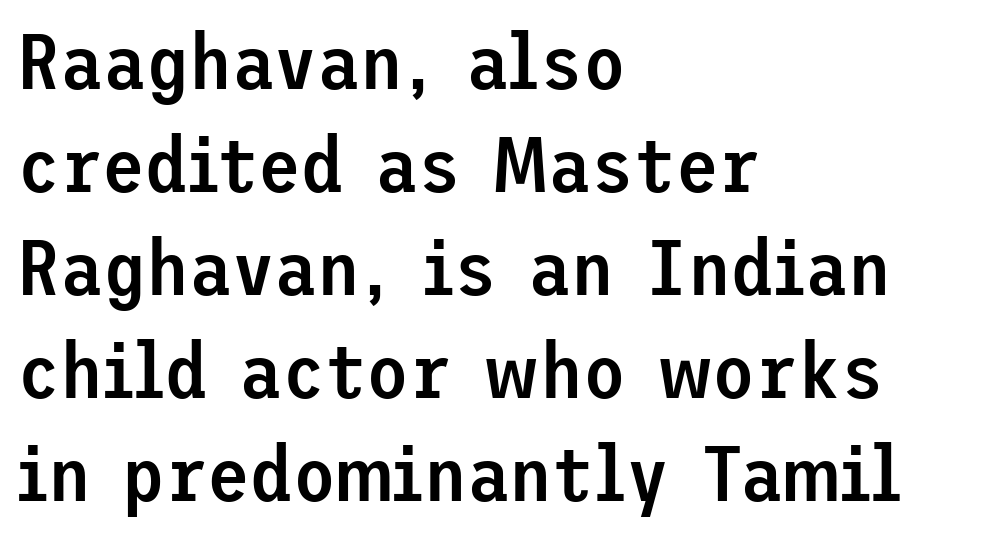
{"serif": "no", "italic": "no", "bold": "semi", "weight": "semibold", "width": "normal", "stroke_contrast": "low", "x_height": "medium", "underline": "no", "align": "left", "line_spacing": "normal", "line_spacing_ratio": 1.32, "letter_spacing": "normal", "letter_spacing_em": 0.0, "glyph_px": 78}
